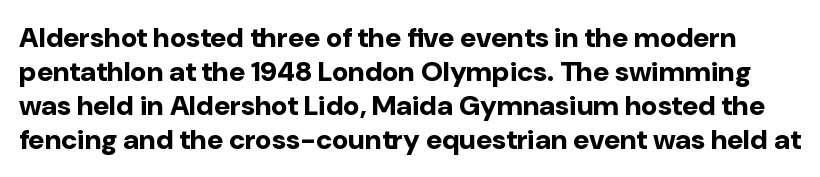
{"serif": "no", "italic": "no", "bold": "yes", "weight": "bold", "width": "normal", "stroke_contrast": "low", "x_height": "medium", "monospaced": "no", "underline": "no", "line_spacing_ratio": 1.21, "letter_spacing": "normal", "letter_spacing_em": 0.0, "glyph_px": 28}
